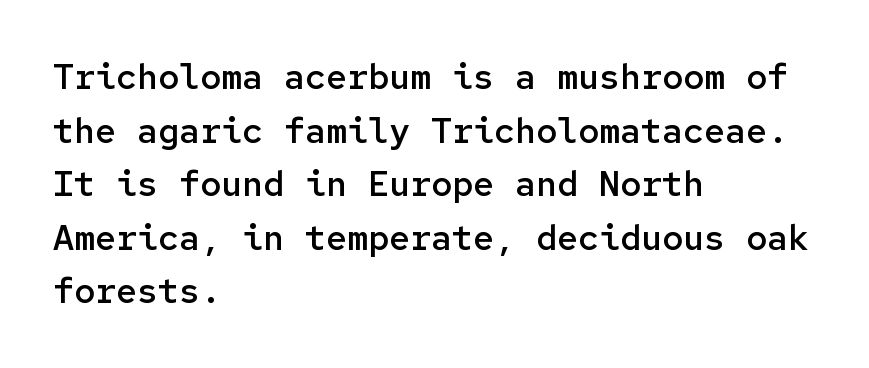
{"serif": "no", "italic": "no", "bold": "semi", "weight": "semibold", "width": "normal", "stroke_contrast": "low", "x_height": "medium", "monospaced": "yes", "underline": "no", "align": "left", "line_spacing": "normal", "line_spacing_ratio": 1.53, "letter_spacing": "normal", "letter_spacing_em": 0.0, "glyph_px": 35}
